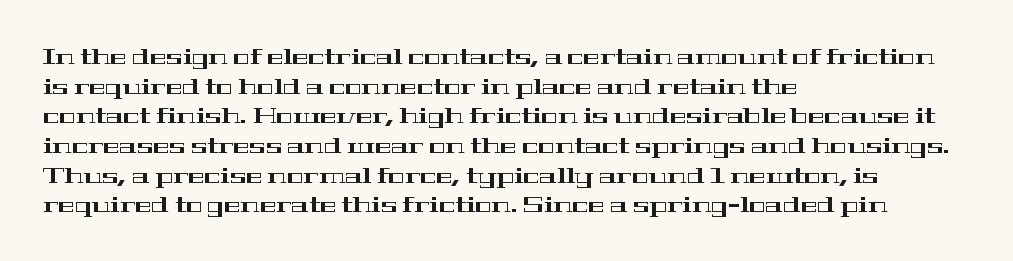
Q: Is the text italic (slanted)? A: No, it is upright.
Q: Is the text underlined? A: No.
Q: How is the paragraph aligned? A: Left-aligned.
Q: Is the spacing between letters normal or unusually wide? A: Normal.
Q: Is the spacing between lines tight, normal or loose? A: Normal.
